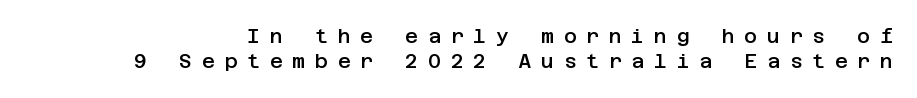
The image shows 20 px text type, upright; set normal line spacing (1.27x), unusually wide letter spacing (+0.48 em), not underlined.
